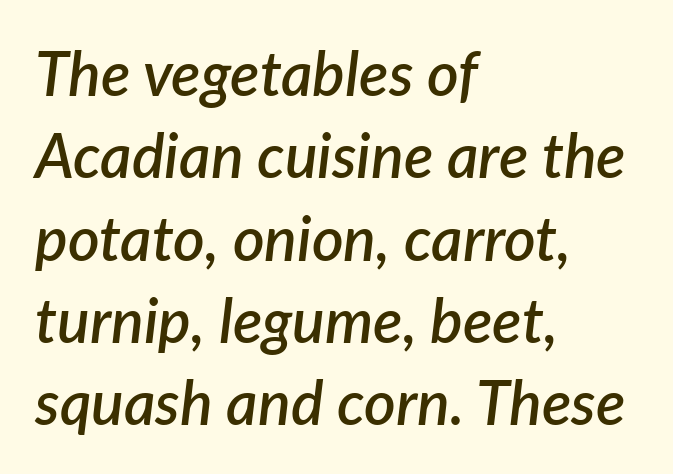
{"italic": "yes", "lean": "right", "slant_degrees": 7, "bold": "semi", "weight": "semibold", "width": "normal", "stroke_contrast": "low", "x_height": "medium", "monospaced": "no", "underline": "no", "align": "left", "line_spacing": "normal", "line_spacing_ratio": 1.35, "letter_spacing": "normal", "letter_spacing_em": 0.0, "glyph_px": 61}
